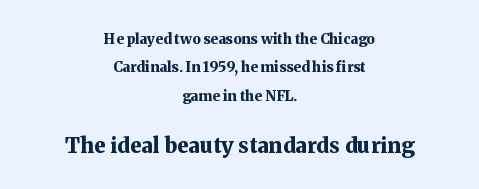
A student would notice the bottom passage is typeset larger than what precedes it. Rendered with straight, roman letterforms. Letter spacing: default. The leading is generous, giving the passage an open texture.
